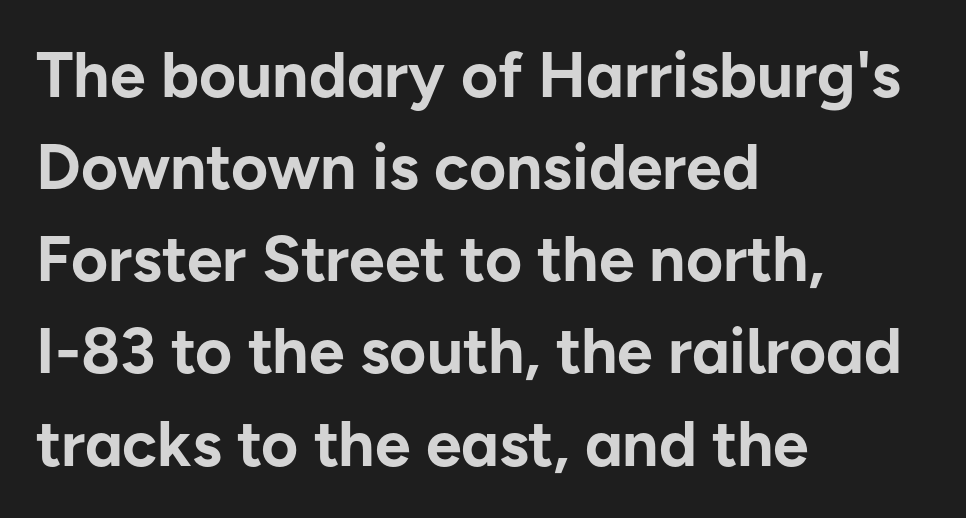
Note: no serifs on the glyphs. The rendering uses natural spacing where letterforms have individual widths. Successive baselines arrive at the customary interval. Leftover space on each line is placed entirely after the last word.
